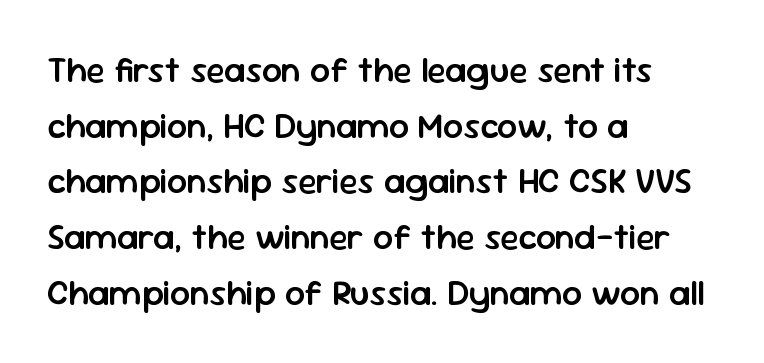
Q: Is the text bold? A: Semi-bold.
Q: Is the text italic (slanted)? A: No, it is upright.
Q: Is the typeface a serif or a sans-serif typeface? A: Sans-serif.
Q: Is the text underlined? A: No.
Q: How is the paragraph aligned? A: Left-aligned.
Q: Is the spacing between letters normal or unusually wide? A: Normal.
Q: Is the spacing between lines tight, normal or loose? A: Normal.
Q: Width (condensed, normal, or wide)? A: Normal.
Q: Stroke contrast? A: Low.
Q: x-height? A: Medium.
Q: Monospaced? A: No.
